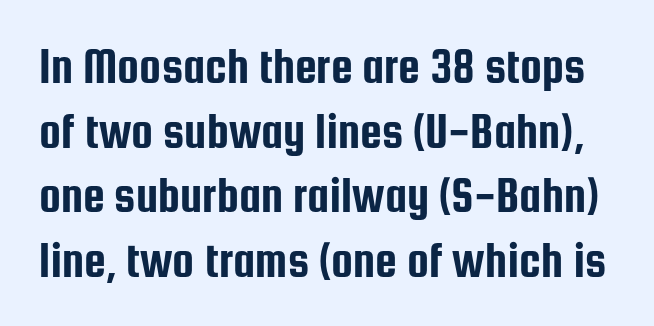
The passage shown is typeset with a sans-serif family. Posture: straight, roman, zero tilt. The letters advance in unequal steps, a hallmark of proportional type. Summary of vertical rhythm: regular, with standard interline spacing.
